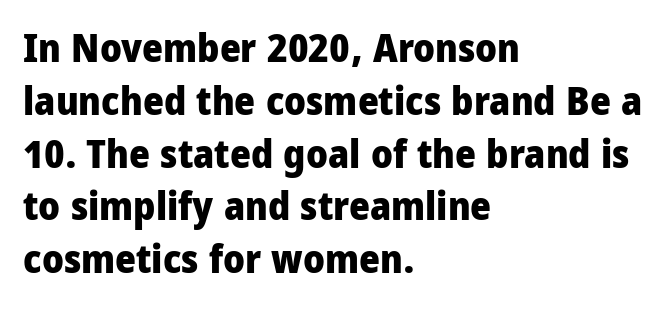
{"serif": "no", "italic": "no", "bold": "yes", "weight": "heavy", "width": "condensed", "stroke_contrast": "low", "x_height": "large", "monospaced": "no", "underline": "no", "align": "left", "line_spacing": "normal", "line_spacing_ratio": 1.32, "letter_spacing": "normal", "letter_spacing_em": 0.0, "glyph_px": 40}
